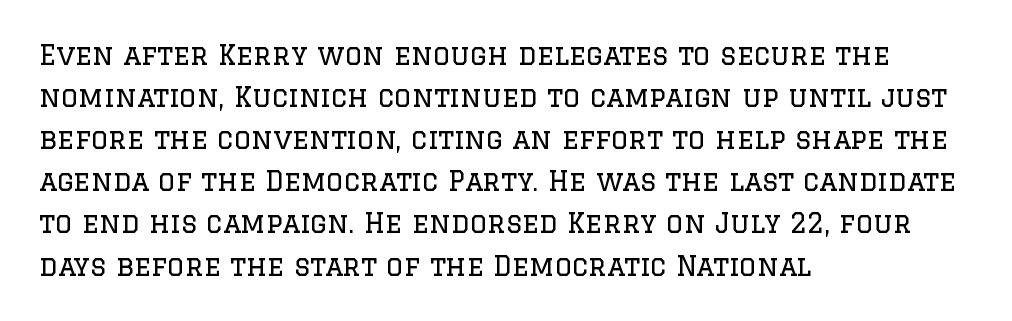
The image shows 27 px text type, upright; set left-aligned, normal line spacing (1.56x), normal letter spacing, not underlined.
